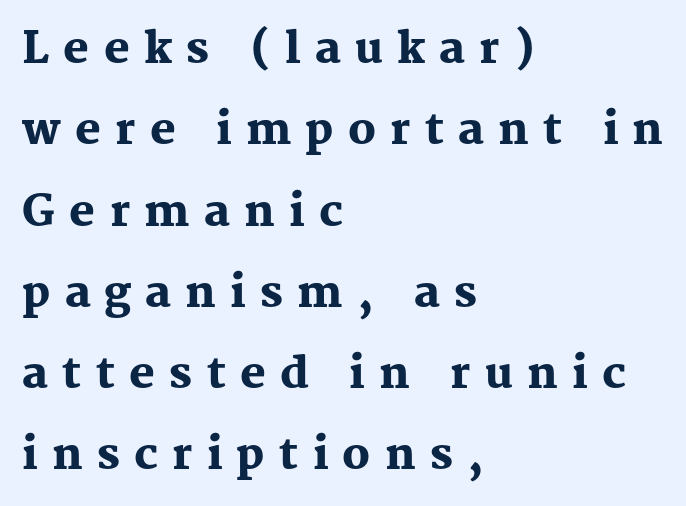
A typesetter would mark this as roman, not italic. The letterforms stand isolated, each surrounded by extra space. What weight is shown? A full bold with thick strokes. You can tell from the footed stems that serif type was used. Decoration check: the copy has no underline. Teacher's note: observe the even left margin — that is flush-left alignment.
